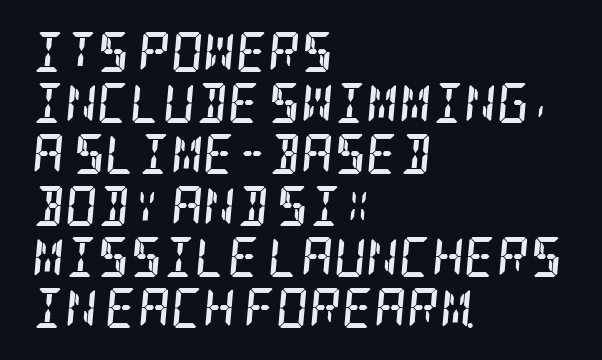
{"serif": "yes", "italic": "yes", "lean": "right", "slant_degrees": 5, "bold": "yes", "weight": "semibold", "width": "condensed", "stroke_contrast": "low", "x_height": "large", "underline": "no", "align": "left", "line_spacing": "normal", "line_spacing_ratio": 1.28, "letter_spacing": "normal", "letter_spacing_em": 0.0, "glyph_px": 40}
